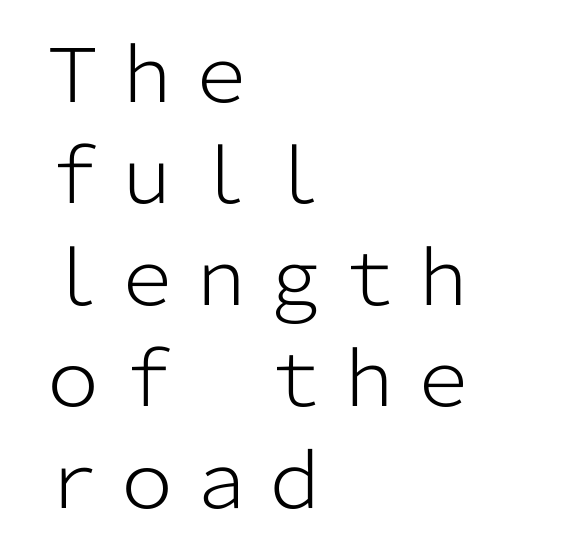
A typesetter would label this face a sans. Do the letters lean? They stand straight. The rendering anchors every line to the left-hand side. Summary of weight: not heavy and not bold. Default kerning and tracking; the words read as compact shapes. In terms of leading, this rendering sits right in the middle.
